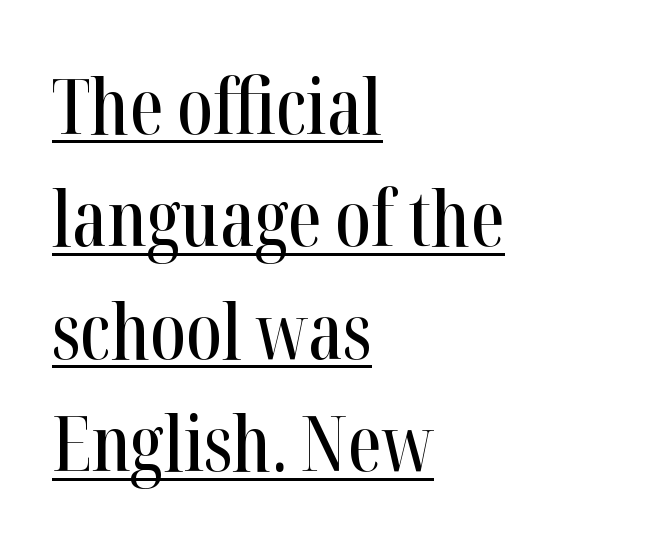
Q: Is the text italic (slanted)? A: No, it is upright.
Q: Is the typeface a serif or a sans-serif typeface? A: Serif.
Q: Is the text underlined? A: Yes.
Q: How is the paragraph aligned? A: Left-aligned.
Q: Is the spacing between letters normal or unusually wide? A: Normal.
Q: Is the spacing between lines tight, normal or loose? A: Normal.
Q: Width (condensed, normal, or wide)? A: Condensed.
Q: Stroke contrast? A: High.
Q: x-height? A: Medium.
Q: Monospaced? A: No.
